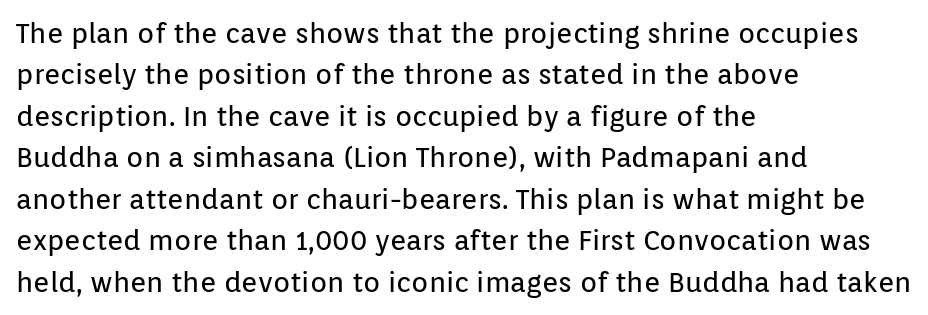
{"serif": "no", "italic": "no", "bold": "no", "weight": "regular", "width": "normal", "stroke_contrast": "low", "x_height": "medium", "monospaced": "no", "underline": "no", "align": "left", "line_spacing": "normal", "line_spacing_ratio": 1.48, "letter_spacing": "normal", "letter_spacing_em": 0.0, "glyph_px": 28}
